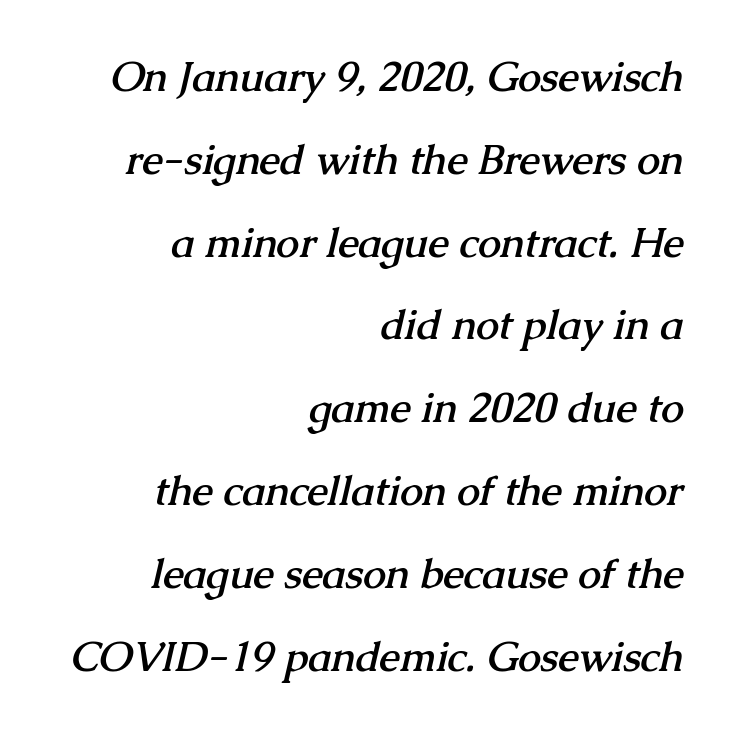
{"serif": "yes", "bold": "yes", "weight": "semibold", "width": "normal", "stroke_contrast": "medium", "x_height": "medium", "monospaced": "no", "underline": "no", "align": "right", "line_spacing": "loose", "line_spacing_ratio": 2.02, "letter_spacing": "normal", "letter_spacing_em": 0.0, "glyph_px": 41}
